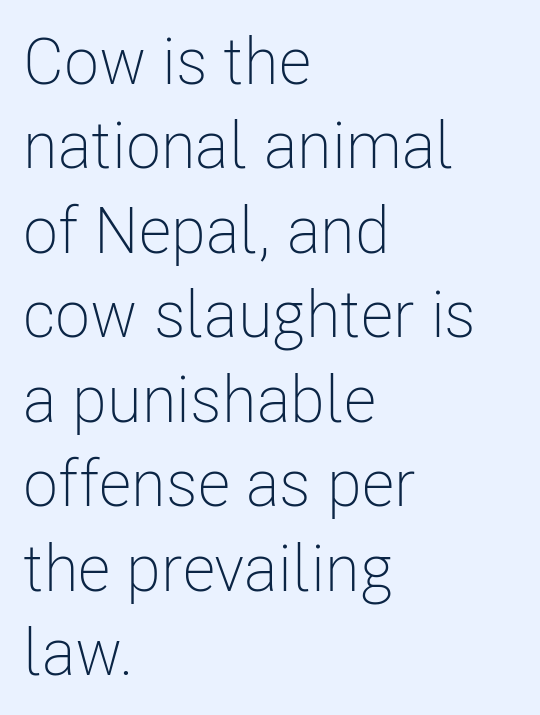
The image shows 65 px light, condensed sans-serif type, upright; set left-aligned, normal line spacing (1.3x), normal letter spacing, not underlined; low stroke contrast and a medium x-height.
